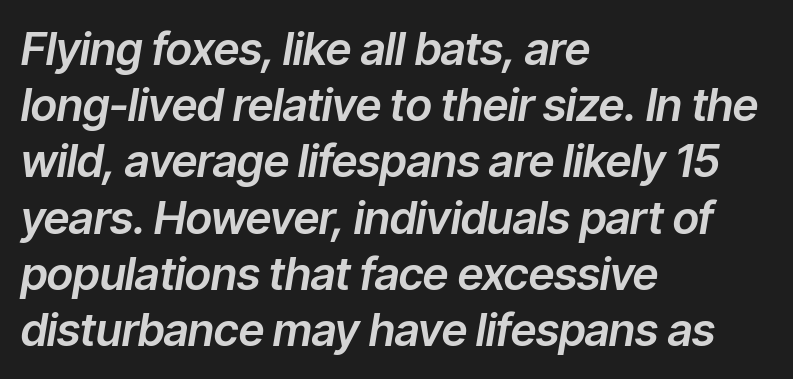
Q: Is the text italic (slanted)? A: Yes, it leans right by about 9 degrees.
Q: Is the text underlined? A: No.
Q: How is the paragraph aligned? A: Left-aligned.
Q: Is the spacing between letters normal or unusually wide? A: Normal.
Q: Is the spacing between lines tight, normal or loose? A: Normal.
Q: Width (condensed, normal, or wide)? A: Normal.
Q: Stroke contrast? A: Low.
Q: x-height? A: Medium.
Q: Monospaced? A: No.
